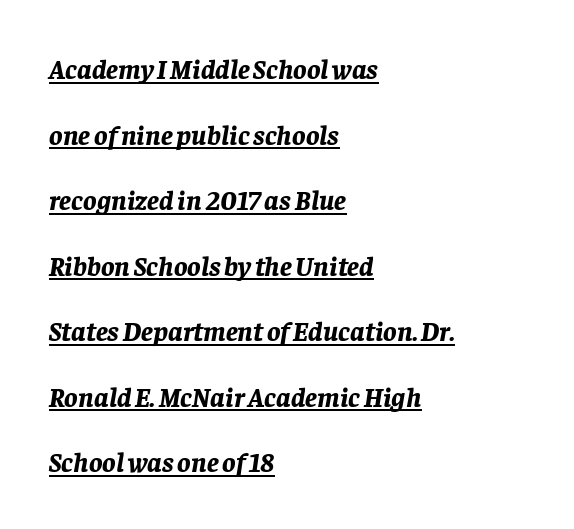
The image shows 28 px bold type, italic (leaning right); set left-aligned, loose line spacing (2.34x), normal letter spacing, underlined; low stroke contrast and a large x-height.
